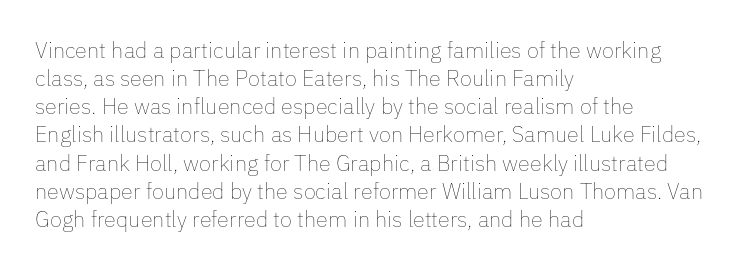
{"italic": "no", "bold": "no", "underline": "no", "align": "left", "line_spacing": "normal", "line_spacing_ratio": 1.28, "letter_spacing": "normal", "letter_spacing_em": 0.0, "glyph_px": 22}
